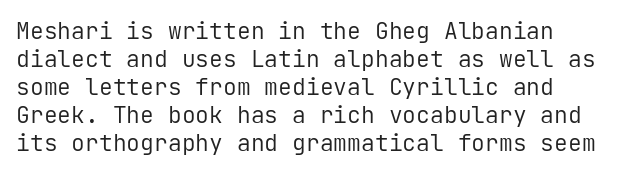
The image shows 23 px text type, upright; set line spacing 1.22x, normal letter spacing, not underlined.
